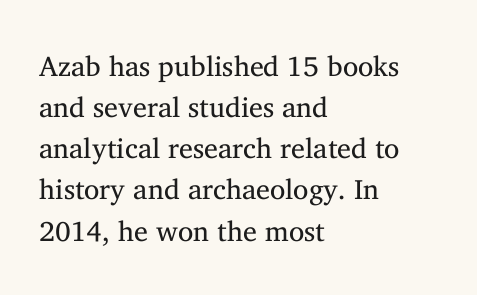
The image shows 28 px regular-weight serif type, upright; set left-aligned, normal line spacing (1.47x), normal letter spacing, not underlined; medium stroke contrast and a medium x-height.
